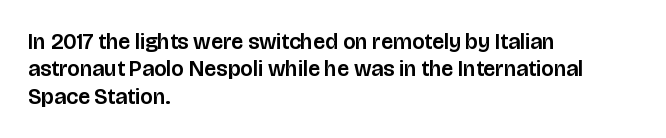
{"italic": "no", "underline": "no", "align": "left", "line_spacing_ratio": 1.24, "letter_spacing": "normal", "letter_spacing_em": 0.0, "glyph_px": 22}
